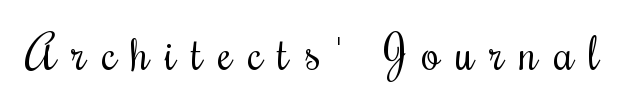
{"serif": "yes", "bold": "no", "weight": "regular", "width": "condensed", "stroke_contrast": "medium", "x_height": "small", "monospaced": "no", "underline": "no", "letter_spacing": "wide", "letter_spacing_em": 0.33, "glyph_px": 47}
